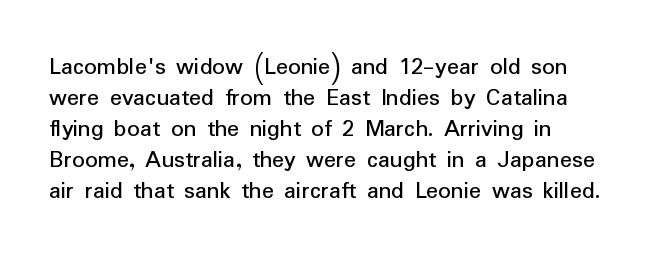
Q: Is the text bold? A: No.
Q: Is the text italic (slanted)? A: No, it is upright.
Q: Is the text underlined? A: No.
Q: Is the spacing between letters normal or unusually wide? A: Normal.
